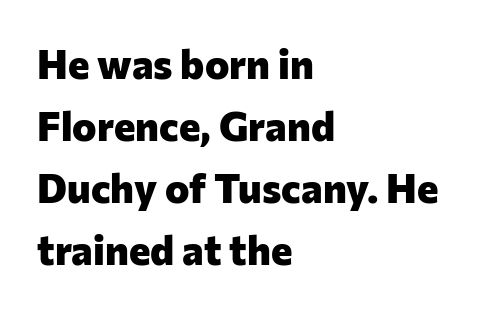
The image shows 41 px heavy sans-serif type, upright; set left-aligned, normal line spacing (1.51x), normal letter spacing, not underlined; low stroke contrast and a medium x-height.
